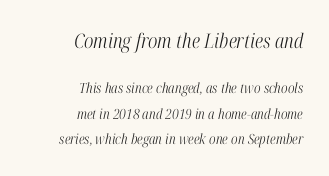
{"italic": "yes", "lean": "right", "slant_degrees": 12, "bold": "no", "underline": "no", "align": "right", "line_spacing_ratio": 1.82, "letter_spacing": "normal", "letter_spacing_em": 0.0, "larger_block": "first", "size_ratio": 1.43, "glyph_px": 20}
